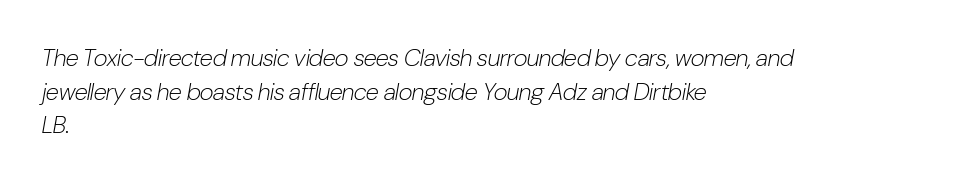
{"italic": "yes", "lean": "right", "slant_degrees": 10, "bold": "no", "underline": "no", "align": "left", "line_spacing": "normal", "line_spacing_ratio": 1.4, "letter_spacing": "normal", "letter_spacing_em": 0.0, "glyph_px": 24}
